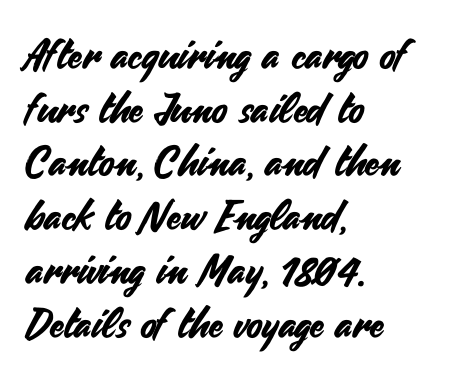
{"serif": "no", "width": "normal", "stroke_contrast": "medium", "x_height": "small", "monospaced": "no", "underline": "no", "align": "left", "line_spacing": "normal", "line_spacing_ratio": 1.31, "letter_spacing": "normal", "letter_spacing_em": 0.0, "glyph_px": 41}
